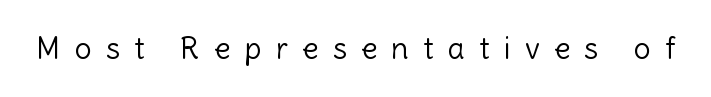
{"serif": "no", "italic": "no", "bold": "no", "weight": "light", "width": "normal", "x_height": "medium", "monospaced": "no", "underline": "no", "letter_spacing": "wide", "letter_spacing_em": 0.48, "glyph_px": 30}
